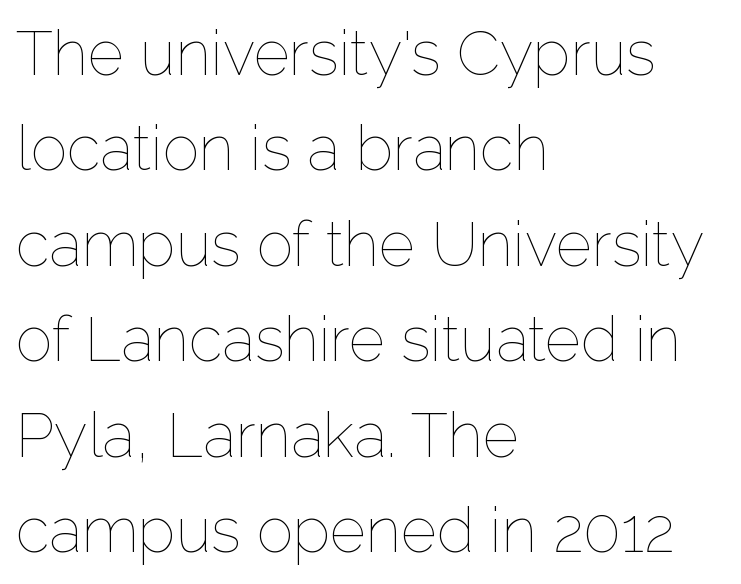
{"italic": "no", "bold": "no", "weight": "thin", "width": "normal", "stroke_contrast": "low", "x_height": "medium", "monospaced": "no", "underline": "no", "align": "left", "line_spacing": "normal", "line_spacing_ratio": 1.54, "letter_spacing": "normal", "letter_spacing_em": 0.0, "glyph_px": 62}
